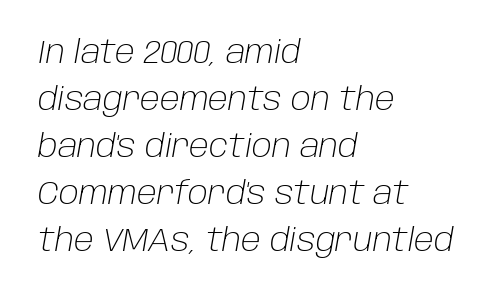
Q: Is the text bold? A: No.
Q: Is the text italic (slanted)? A: Yes, it leans right by about 10 degrees.
Q: Is the text underlined? A: No.
Q: How is the paragraph aligned? A: Left-aligned.
Q: Is the spacing between letters normal or unusually wide? A: Normal.
Q: Is the spacing between lines tight, normal or loose? A: Normal.
Q: Width (condensed, normal, or wide)? A: Normal.
Q: Stroke contrast? A: Low.
Q: x-height? A: Large.
Q: Monospaced? A: No.
